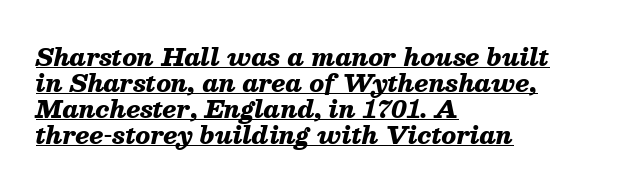
{"italic": "yes", "lean": "right", "slant_degrees": 13, "bold": "yes", "underline": "yes", "align": "left", "line_spacing": "tight", "line_spacing_ratio": 1.08, "letter_spacing": "normal", "letter_spacing_em": 0.0, "glyph_px": 24}
